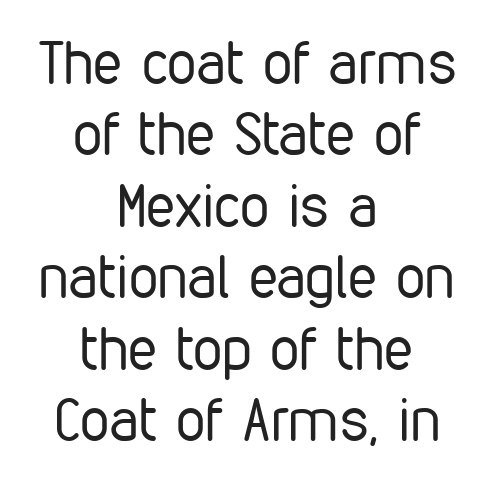
Q: Is the text bold? A: No.
Q: Is the text italic (slanted)? A: No, it is upright.
Q: Is the typeface a serif or a sans-serif typeface? A: Sans-serif.
Q: Is the text underlined? A: No.
Q: How is the paragraph aligned? A: Centered.
Q: Is the spacing between letters normal or unusually wide? A: Normal.
Q: Width (condensed, normal, or wide)? A: Condensed.
Q: Stroke contrast? A: Low.
Q: x-height? A: Medium.
Q: Monospaced? A: No.
